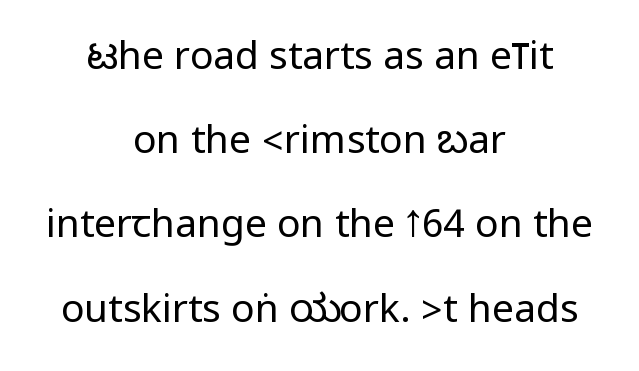
{"serif": "no", "italic": "no", "bold": "no", "weight": "regular", "width": "condensed", "stroke_contrast": "low", "underline": "no", "align": "center", "line_spacing": "loose", "line_spacing_ratio": 2.16, "letter_spacing": "normal", "letter_spacing_em": 0.0, "glyph_px": 39}
